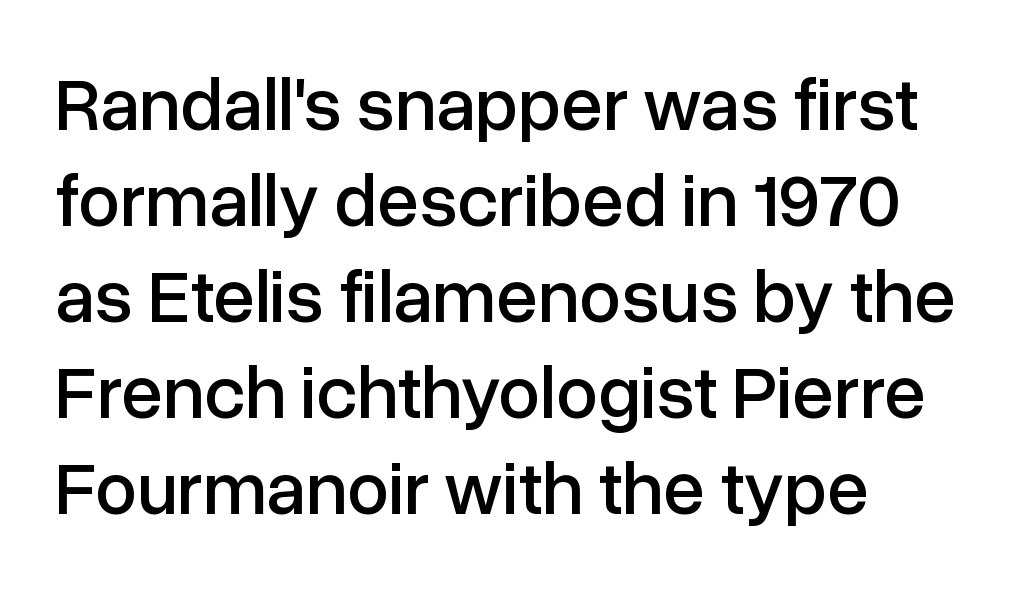
{"serif": "no", "italic": "no", "width": "normal", "stroke_contrast": "low", "x_height": "medium", "monospaced": "no", "underline": "no", "align": "left", "line_spacing": "normal", "line_spacing_ratio": 1.28, "letter_spacing": "normal", "letter_spacing_em": 0.0, "glyph_px": 75}
